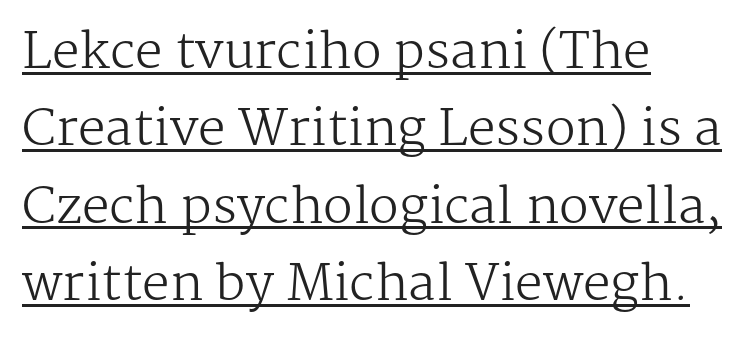
Regarding leading, the lines here are spaced in the standard way. Horizontally, the lines are justified to the leading edge only. Regarding serifs, this sample has them. Glyph-to-glyph distance matches everyday printed text. Posture: vertical.
